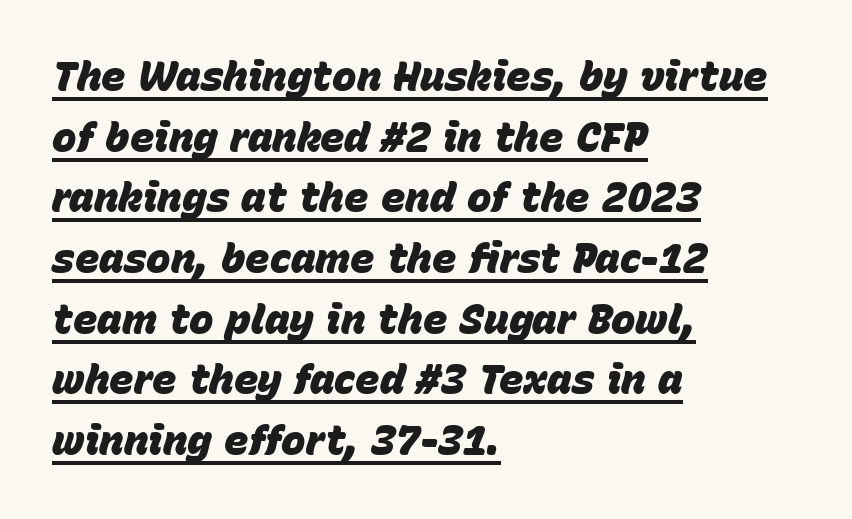
{"italic": "yes", "lean": "right", "slant_degrees": 15, "bold": "yes", "weight": "heavy", "width": "normal", "stroke_contrast": "low", "x_height": "large", "monospaced": "no", "underline": "yes", "align": "left", "line_spacing": "normal", "line_spacing_ratio": 1.48, "letter_spacing": "normal", "letter_spacing_em": 0.0, "glyph_px": 41}
